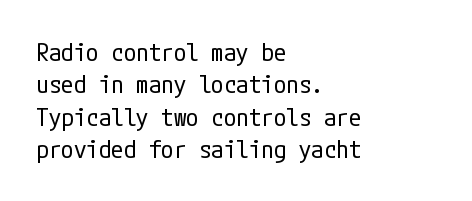
The image shows 25 px text type, upright; set left-aligned, normal line spacing (1.3x), normal letter spacing, not underlined.
